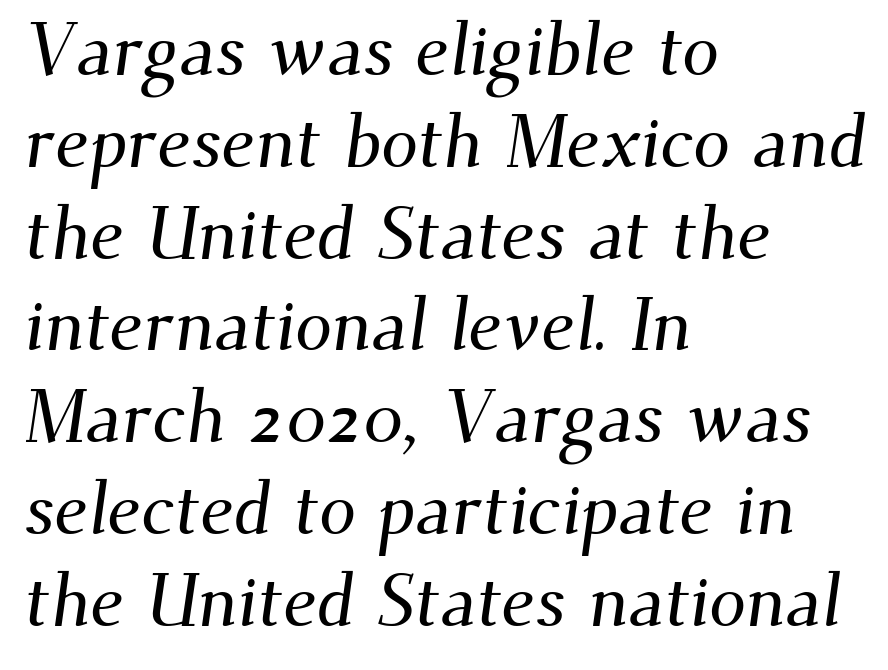
The image shows 74 px serif type; set left-aligned, line spacing 1.24x, normal letter spacing, not underlined; medium stroke contrast and a small x-height.
